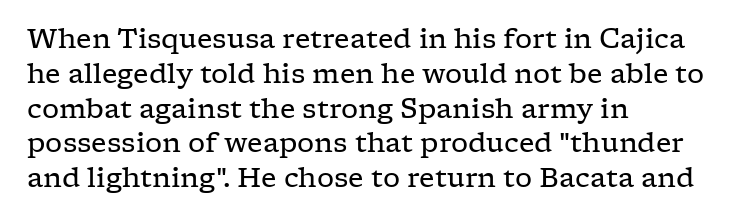
{"italic": "no", "bold": "no", "underline": "no", "align": "left", "line_spacing": "normal", "line_spacing_ratio": 1.29, "letter_spacing": "normal", "letter_spacing_em": 0.0, "glyph_px": 27}
